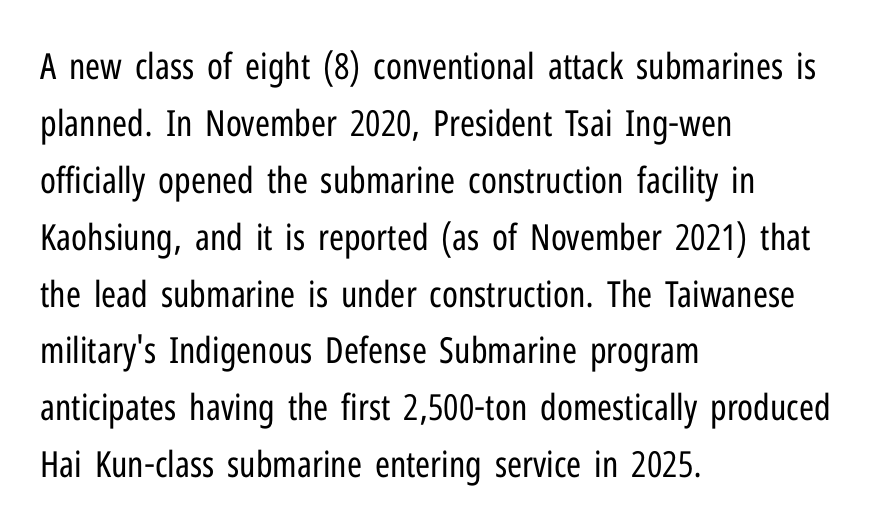
Q: Is the text bold? A: No.
Q: Is the text italic (slanted)? A: No, it is upright.
Q: Is the typeface a serif or a sans-serif typeface? A: Sans-serif.
Q: Is the text underlined? A: No.
Q: How is the paragraph aligned? A: Left-aligned.
Q: Is the spacing between letters normal or unusually wide? A: Normal.
Q: Is the spacing between lines tight, normal or loose? A: Normal.
Q: Width (condensed, normal, or wide)? A: Condensed.
Q: Stroke contrast? A: Low.
Q: x-height? A: Medium.
Q: Monospaced? A: No.
